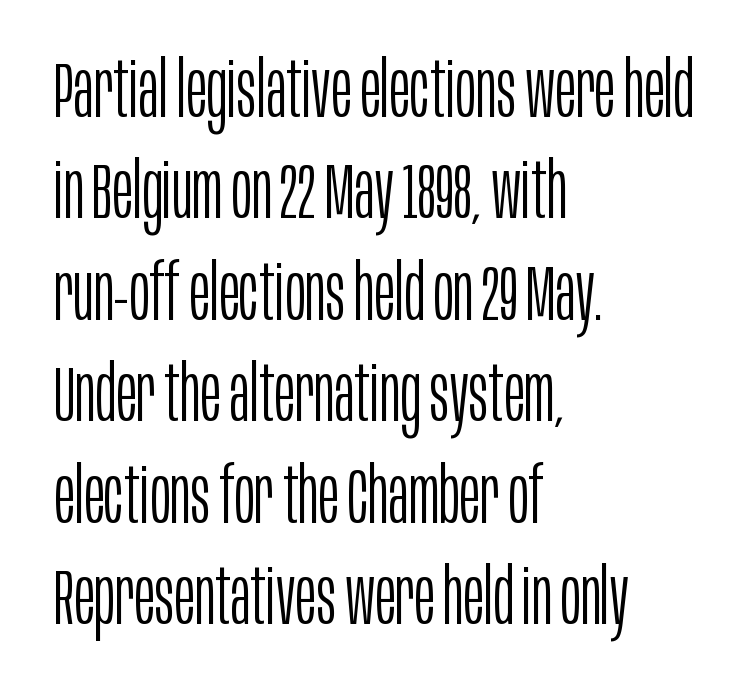
{"serif": "no", "italic": "no", "bold": "no", "weight": "light", "width": "condensed", "stroke_contrast": "low", "x_height": "large", "monospaced": "no", "underline": "no", "align": "left", "line_spacing": "normal", "line_spacing_ratio": 1.3, "letter_spacing": "normal", "letter_spacing_em": 0.0, "glyph_px": 78}
